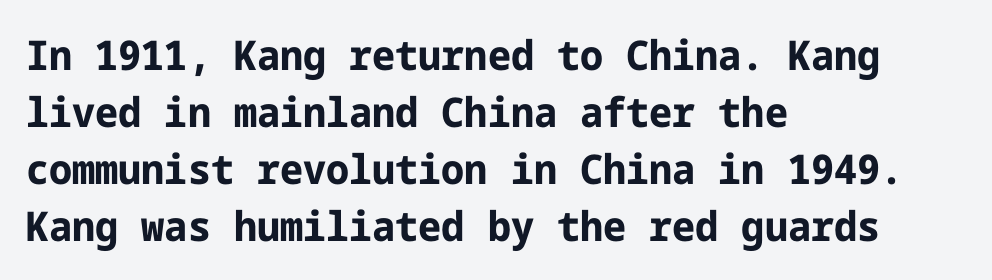
Unlike italic type, these characters show no tilt at all. The area under the type is left untouched. This rendering employs a face without finishing strokes, i.e., a sans-serif. Baseline-to-baseline distance is the conventional proportion of letter height. The rendering anchors every line to the left-hand side. The letterforms sit shoulder to shoulder at normal distance.
